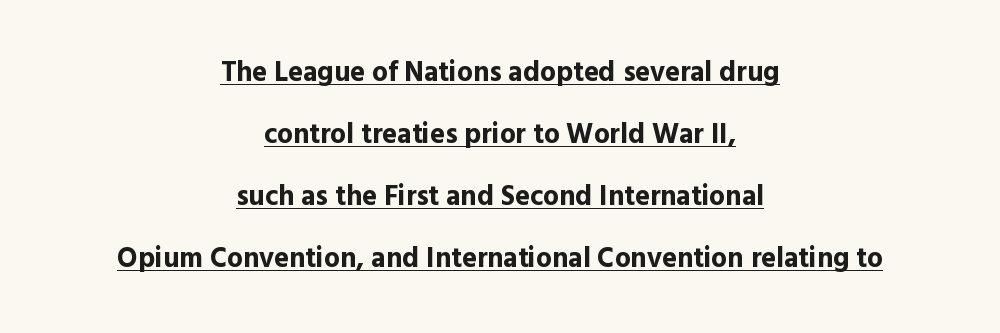
Q: Is the text bold? A: Yes.
Q: Is the text italic (slanted)? A: No, it is upright.
Q: Is the typeface a serif or a sans-serif typeface? A: Sans-serif.
Q: Is the text underlined? A: Yes.
Q: How is the paragraph aligned? A: Centered.
Q: Is the spacing between letters normal or unusually wide? A: Normal.
Q: Is the spacing between lines tight, normal or loose? A: Loose.
Q: Width (condensed, normal, or wide)? A: Normal.
Q: x-height? A: Medium.
Q: Monospaced? A: No.
